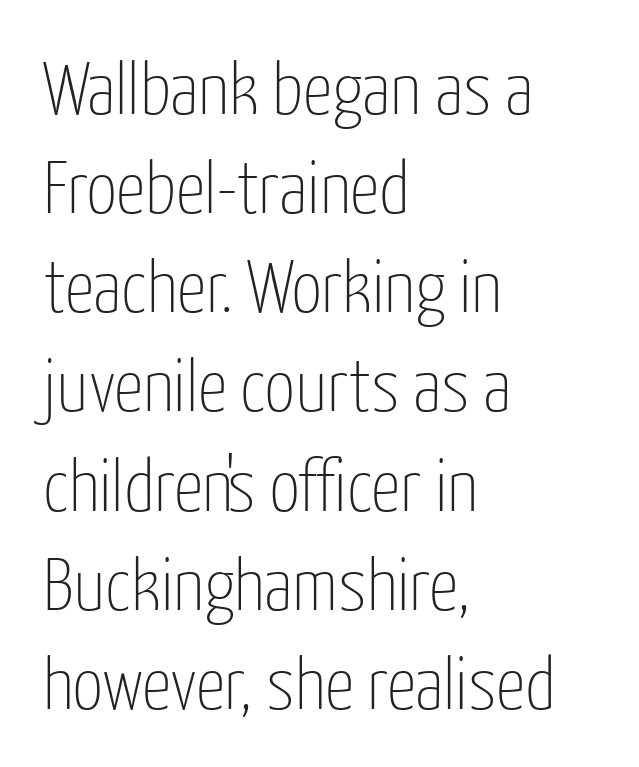
The strokes carry an ordinary text weight at most. The vertical gap from one line to the next is medium. The letters stand upright; this is a roman face. Descenders are the only things crossing below the line.
